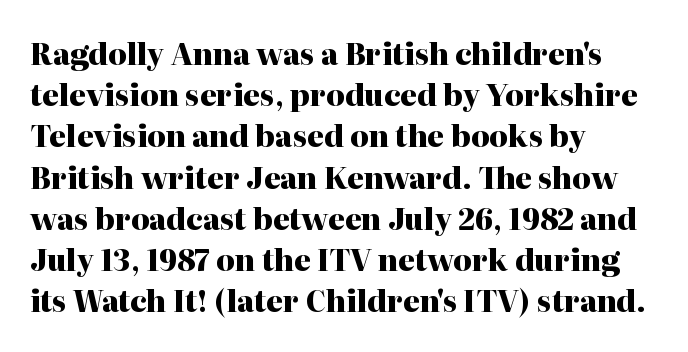
The image shows 29 px heavy serif type, upright; set left-aligned, normal line spacing (1.42x), normal letter spacing, not underlined; high stroke contrast and a medium x-height.
